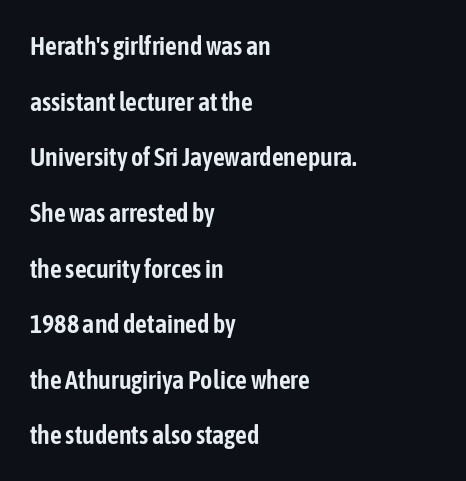
Q: Is the text italic (slanted)? A: No, it is upright.
Q: Is the text underlined? A: No.
Q: How is the paragraph aligned? A: Left-aligned.
Q: Is the spacing between letters normal or unusually wide? A: Normal.
Q: Is the spacing between lines tight, normal or loose? A: Loose.
